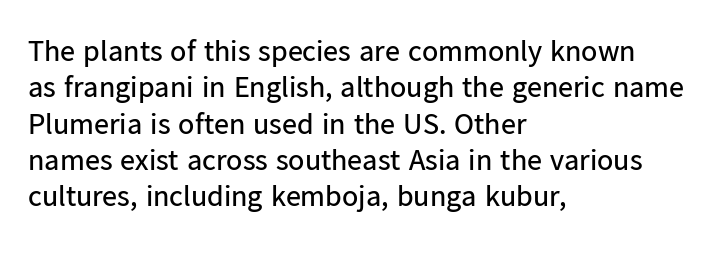
{"serif": "no", "italic": "no", "bold": "no", "weight": "regular", "width": "normal", "stroke_contrast": "low", "x_height": "medium", "monospaced": "no", "underline": "no", "align": "left", "line_spacing_ratio": 1.21, "letter_spacing": "normal", "letter_spacing_em": 0.0, "glyph_px": 30}
